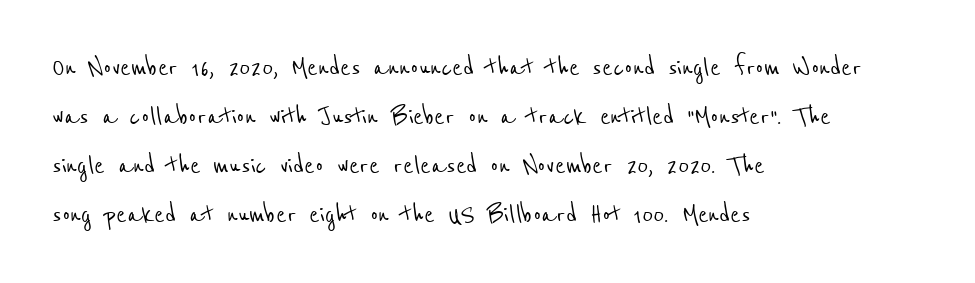
Q: Is the typeface a serif or a sans-serif typeface? A: Sans-serif.
Q: Is the text underlined? A: No.
Q: How is the paragraph aligned? A: Left-aligned.
Q: Is the spacing between letters normal or unusually wide? A: Normal.
Q: Is the spacing between lines tight, normal or loose? A: Normal.
Q: Width (condensed, normal, or wide)? A: Condensed.
Q: Stroke contrast? A: Low.
Q: x-height? A: Medium.
Q: Monospaced? A: No.
